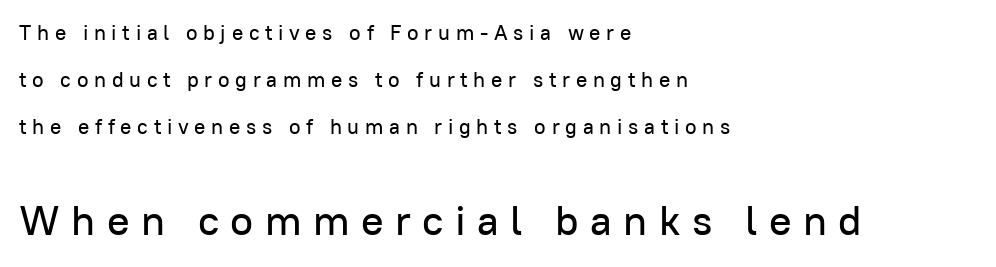
The lines are quadded left. Does the leading feel generous? Absolutely, it's lavish. Stroke terminals: plain, sans-serif. The gap between lines stays unmarked. This sample uses an upright cut, with every glyph sitting square on the baseline. The second block has been scaled up relative to the first.
